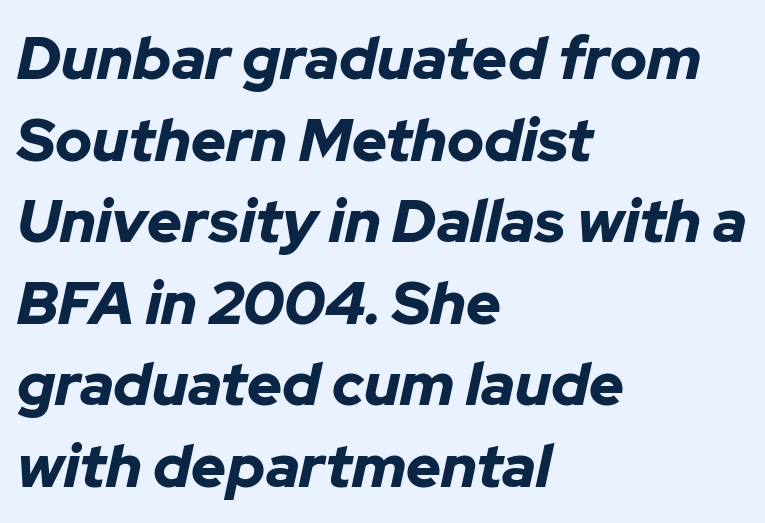
{"italic": "yes", "lean": "right", "slant_degrees": 12, "bold": "yes", "weight": "bold", "width": "normal", "stroke_contrast": "low", "x_height": "medium", "monospaced": "no", "underline": "no", "align": "left", "line_spacing": "normal", "line_spacing_ratio": 1.36, "letter_spacing": "normal", "letter_spacing_em": 0.0, "glyph_px": 60}
